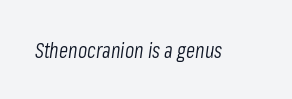
The passage shown has conventional tracking throughout. Every character sits at an angle, as italics do. A quiet, ordinary-to-light weight characterises the typeface. No word sits above an underline.
